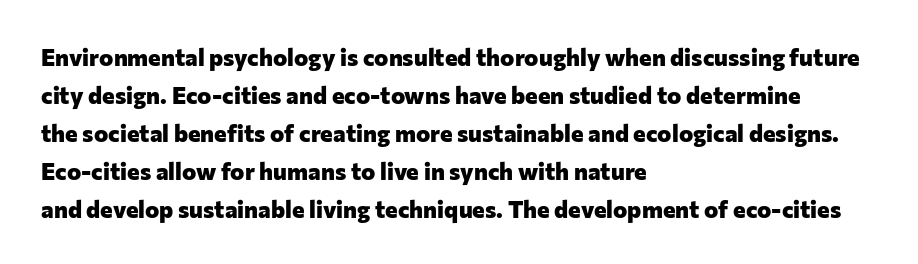
The image shows 24 px bold type, upright; set left-aligned, normal line spacing (1.58x), normal letter spacing, not underlined.
